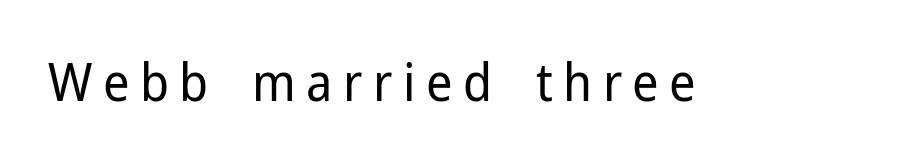
{"serif": "no", "italic": "no", "bold": "no", "weight": "regular", "width": "normal", "stroke_contrast": "low", "x_height": "medium", "monospaced": "no", "underline": "no", "letter_spacing": "wide", "letter_spacing_em": 0.2, "glyph_px": 52}
